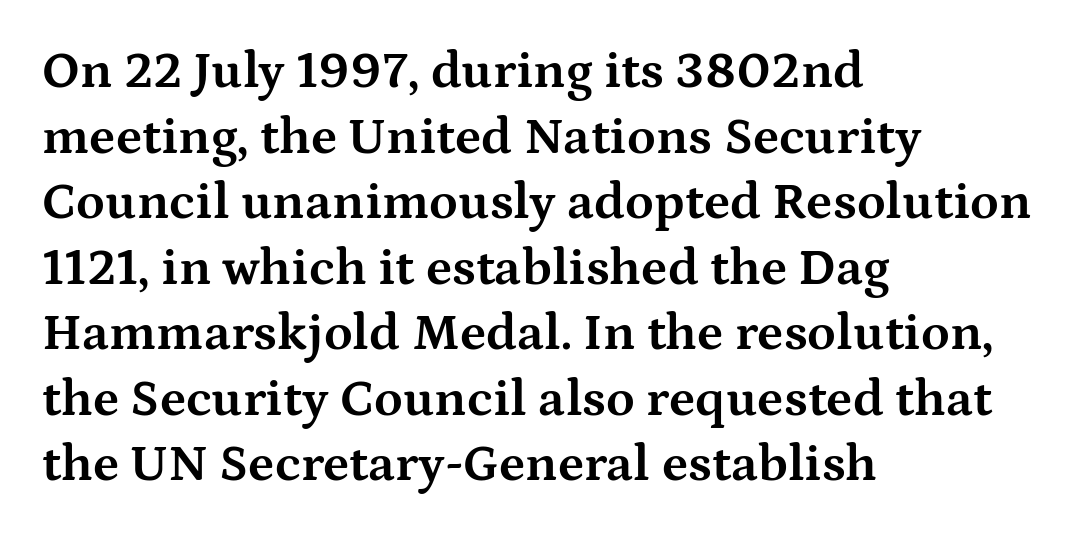
Do the characters align in a grid? No, the font is proportional. Visually the block forms a straight wall on the left and a jagged coastline on the right. Every letter is thick-stroked: bold, no question. Is there any slant? The stems are plumb.
